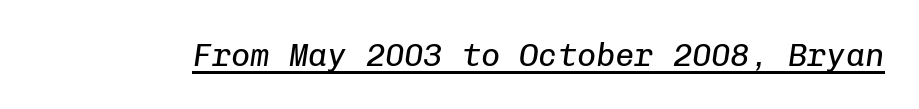
{"italic": "yes", "lean": "right", "slant_degrees": 8, "bold": "no", "weight": "regular", "width": "normal", "stroke_contrast": "low", "x_height": "medium", "monospaced": "yes", "underline": "yes", "letter_spacing": "normal", "letter_spacing_em": 0.0, "glyph_px": 32}
